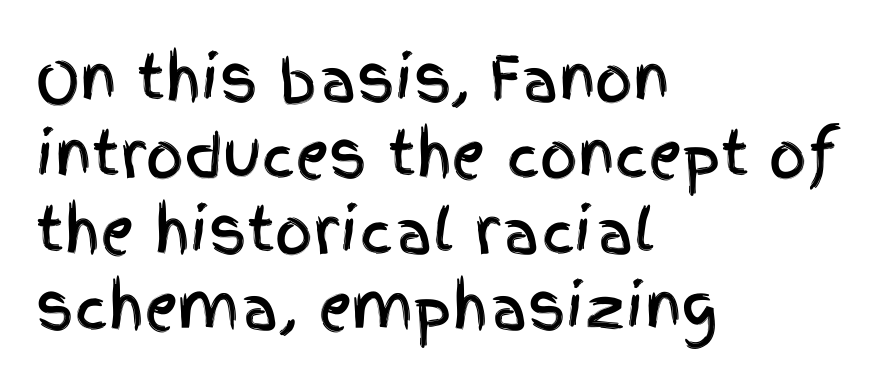
{"serif": "no", "italic": "no", "width": "condensed", "x_height": "large", "monospaced": "no", "underline": "no", "align": "left", "line_spacing": "normal", "line_spacing_ratio": 1.29, "letter_spacing": "normal", "letter_spacing_em": 0.0, "glyph_px": 59}
